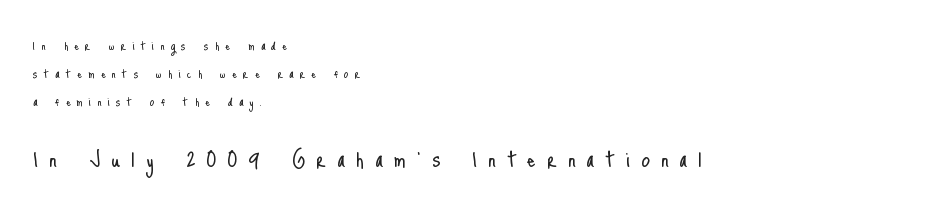
The lines in this sample share a left origin and differ only in where they stop. The specimen reads as upright at a glance. This layout puts the modest block above and the oversized block below. Descenders are the only things crossing below the line. Words appear elongated and porous because spacing is wide. The typeface has the unassuming heft of standard copy or less.
